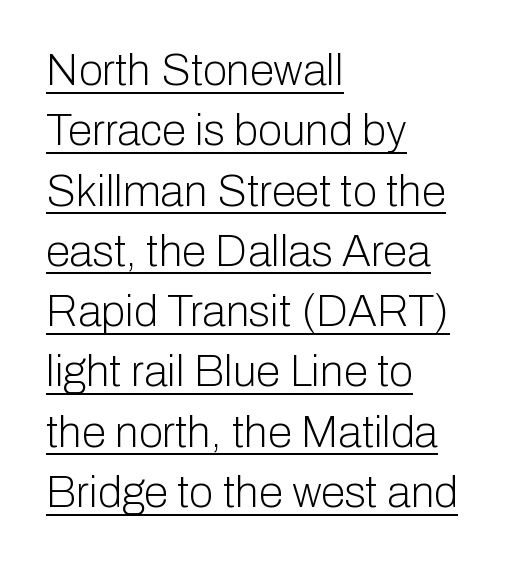
Q: Is the text bold? A: No.
Q: Is the text italic (slanted)? A: No, it is upright.
Q: Is the typeface a serif or a sans-serif typeface? A: Sans-serif.
Q: Is the text underlined? A: Yes.
Q: How is the paragraph aligned? A: Left-aligned.
Q: Is the spacing between letters normal or unusually wide? A: Normal.
Q: Is the spacing between lines tight, normal or loose? A: Normal.
Q: Width (condensed, normal, or wide)? A: Normal.
Q: Stroke contrast? A: Low.
Q: x-height? A: Medium.
Q: Monospaced? A: No.
